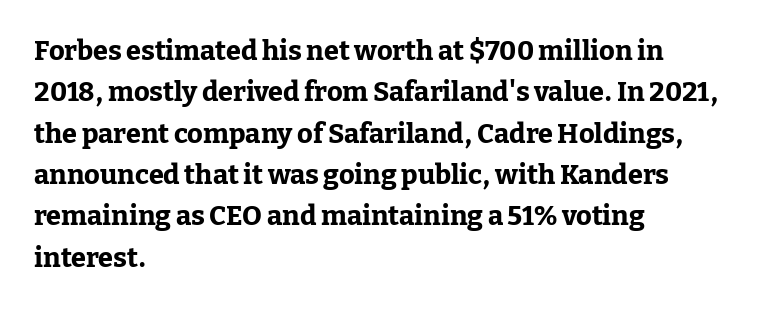
The image shows 27 px bold type, upright; set left-aligned, normal line spacing (1.53x), normal letter spacing, not underlined.
